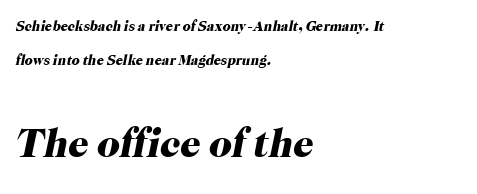
Q: Is the text bold? A: Yes.
Q: Is the text italic (slanted)? A: Yes, it leans right by about 12 degrees.
Q: Is the typeface a serif or a sans-serif typeface? A: Serif.
Q: Is the text underlined? A: No.
Q: How is the paragraph aligned? A: Left-aligned.
Q: Is the spacing between letters normal or unusually wide? A: Normal.
Q: Is the spacing between lines tight, normal or loose? A: Loose.
Q: Which block of text is set in a larger size, the first (top) or the second (bottom)? A: The second (bottom) one.
Q: Width (condensed, normal, or wide)? A: Normal.
Q: Stroke contrast? A: High.
Q: x-height? A: Medium.
Q: Monospaced? A: No.
